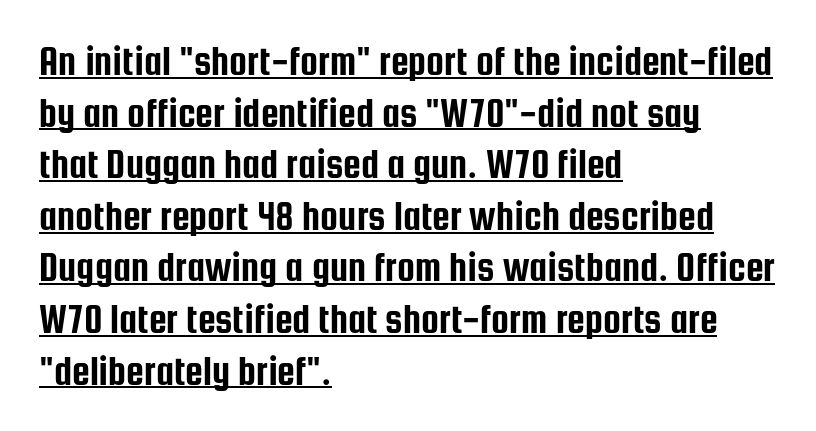
Caption: multi-line text, flush left, ragged right. In terms of posture, this sample is upright. Honestly, the underline is the first thing you notice here. Grotesque or geometric, the face here clearly has no serifs. In terms of leading, this rendering sits right in the middle. Nothing unusual about the tracking: characters are spaced as the font intends.
